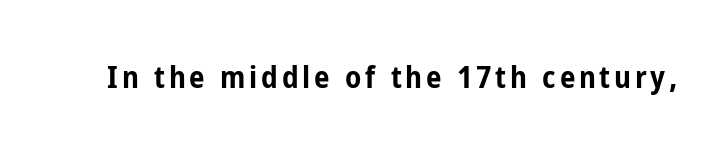
Q: Is the text bold? A: Yes.
Q: Is the text italic (slanted)? A: No, it is upright.
Q: Is the typeface a serif or a sans-serif typeface? A: Sans-serif.
Q: Is the text underlined? A: No.
Q: Width (condensed, normal, or wide)? A: Condensed.
Q: Stroke contrast? A: Low.
Q: x-height? A: Medium.
Q: Monospaced? A: No.
